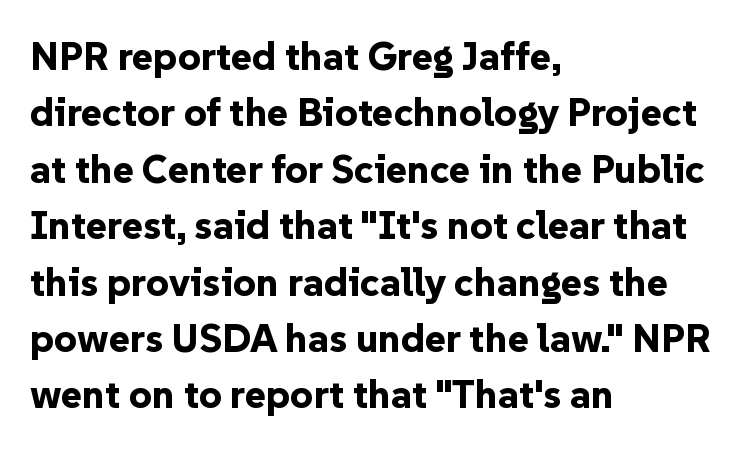
Q: Is the text bold? A: Yes.
Q: Is the text italic (slanted)? A: No, it is upright.
Q: Is the typeface a serif or a sans-serif typeface? A: Sans-serif.
Q: Is the text underlined? A: No.
Q: How is the paragraph aligned? A: Left-aligned.
Q: Is the spacing between letters normal or unusually wide? A: Normal.
Q: Is the spacing between lines tight, normal or loose? A: Normal.
Q: Width (condensed, normal, or wide)? A: Normal.
Q: Stroke contrast? A: Low.
Q: x-height? A: Medium.
Q: Monospaced? A: No.
